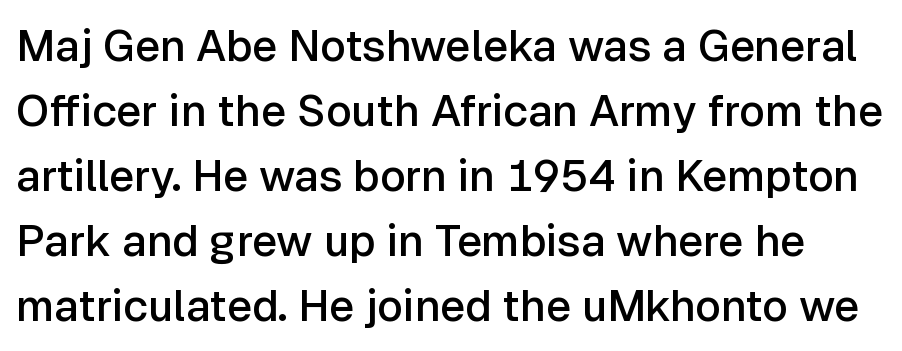
Q: Is the text bold? A: Semi-bold.
Q: Is the text italic (slanted)? A: No, it is upright.
Q: Is the typeface a serif or a sans-serif typeface? A: Sans-serif.
Q: Is the text underlined? A: No.
Q: Is the spacing between letters normal or unusually wide? A: Normal.
Q: Is the spacing between lines tight, normal or loose? A: Normal.
Q: Width (condensed, normal, or wide)? A: Normal.
Q: Stroke contrast? A: Low.
Q: x-height? A: Medium.
Q: Monospaced? A: No.
